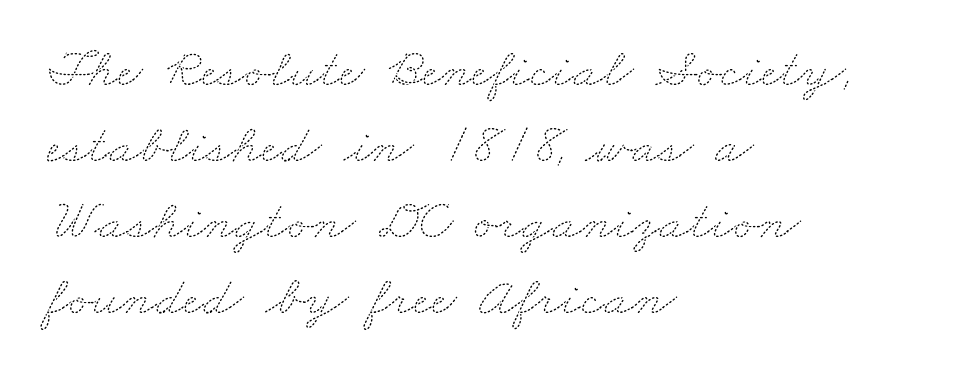
Q: Is the text bold? A: No.
Q: Is the text underlined? A: No.
Q: How is the paragraph aligned? A: Left-aligned.
Q: Is the spacing between letters normal or unusually wide? A: Normal.
Q: Is the spacing between lines tight, normal or loose? A: Normal.
Q: Width (condensed, normal, or wide)? A: Wide.
Q: Stroke contrast? A: Medium.
Q: x-height? A: Small.
Q: Monospaced? A: No.
